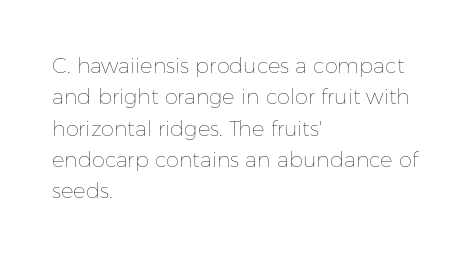
{"italic": "no", "bold": "no", "underline": "no", "align": "left", "line_spacing": "normal", "line_spacing_ratio": 1.49, "letter_spacing": "normal", "letter_spacing_em": 0.0, "glyph_px": 21}
